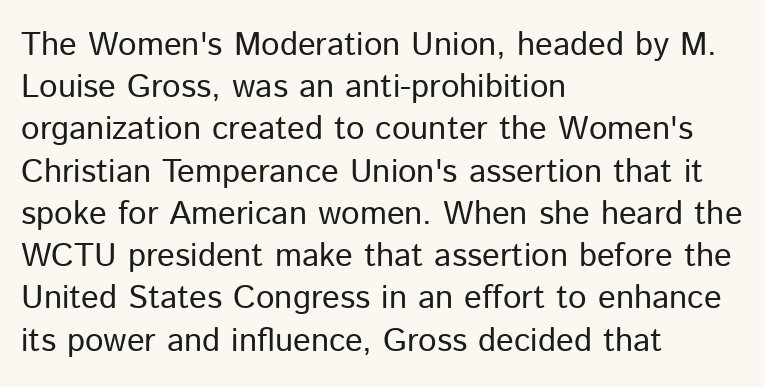
Q: Is the text bold? A: No.
Q: Is the text italic (slanted)? A: No, it is upright.
Q: Is the typeface a serif or a sans-serif typeface? A: Sans-serif.
Q: Is the text underlined? A: No.
Q: How is the paragraph aligned? A: Left-aligned.
Q: Is the spacing between letters normal or unusually wide? A: Normal.
Q: Is the spacing between lines tight, normal or loose? A: Normal.
Q: Width (condensed, normal, or wide)? A: Normal.
Q: Stroke contrast? A: Low.
Q: x-height? A: Medium.
Q: Monospaced? A: No.
